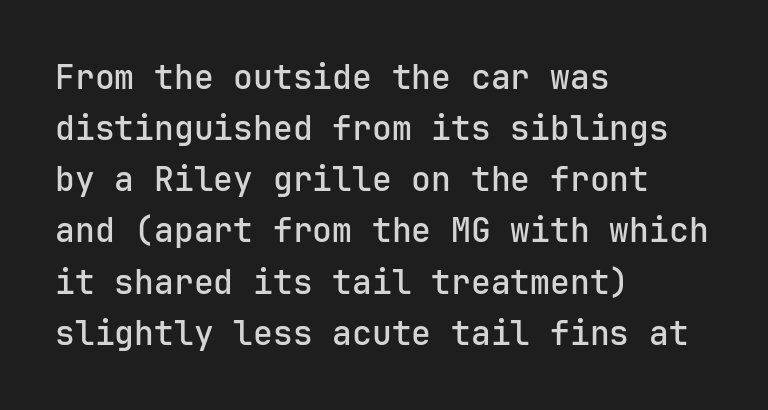
Q: Is the text italic (slanted)? A: No, it is upright.
Q: Is the typeface a serif or a sans-serif typeface? A: Sans-serif.
Q: Is the text underlined? A: No.
Q: How is the paragraph aligned? A: Left-aligned.
Q: Is the spacing between letters normal or unusually wide? A: Normal.
Q: Is the spacing between lines tight, normal or loose? A: Normal.
Q: Width (condensed, normal, or wide)? A: Normal.
Q: Stroke contrast? A: Low.
Q: x-height? A: Medium.
Q: Monospaced? A: Yes.
